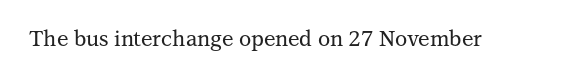
Every character sits straight up, as roman type does. The string is rendered with underlining switched off. Students, note that the glyphs here touch the page at normal intervals.
